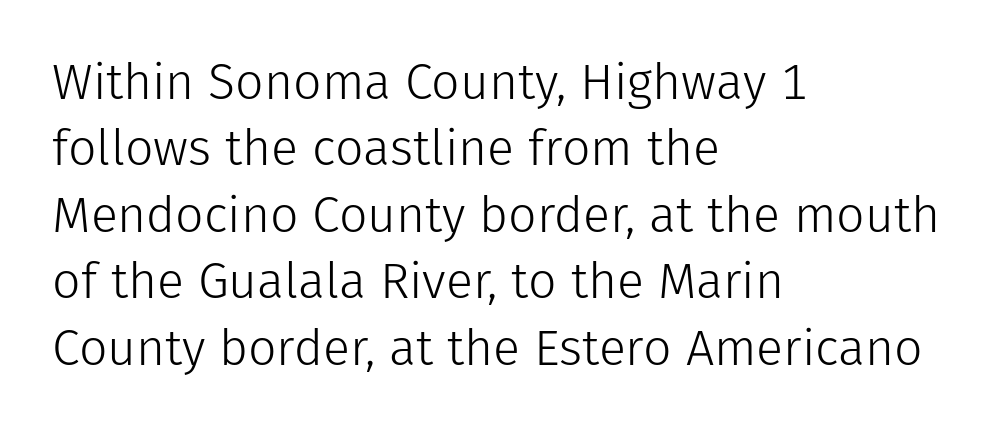
{"serif": "no", "italic": "no", "bold": "no", "weight": "light", "width": "normal", "stroke_contrast": "low", "x_height": "medium", "monospaced": "no", "underline": "no", "align": "left", "line_spacing": "normal", "line_spacing_ratio": 1.33, "letter_spacing": "normal", "letter_spacing_em": 0.0, "glyph_px": 50}
